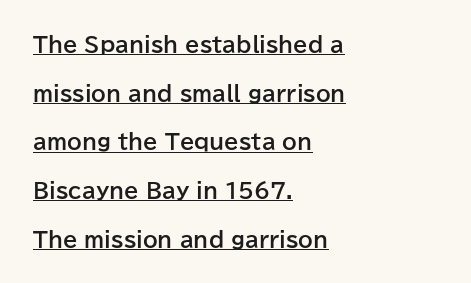
Line beginnings align vertically; line endings do not. A typesetter would call this leading open, well beyond the default. Has an underline been added? It has. These words are printed bold, with thick strokes throughout.
